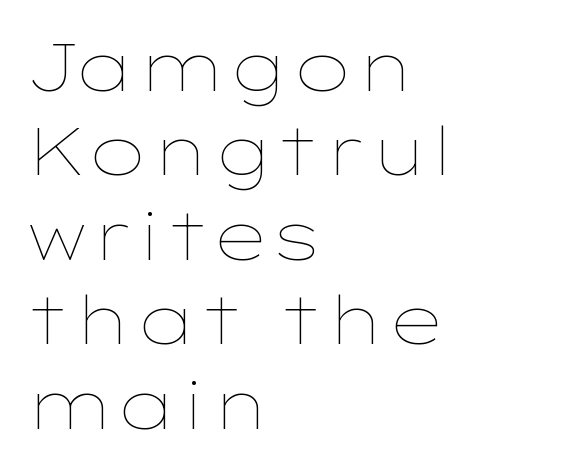
{"italic": "no", "bold": "no", "weight": "thin", "width": "wide", "stroke_contrast": "low", "x_height": "medium", "monospaced": "no", "underline": "no", "align": "left", "line_spacing": "normal", "line_spacing_ratio": 1.28, "letter_spacing": "normal", "letter_spacing_em": 0.0, "glyph_px": 66}
